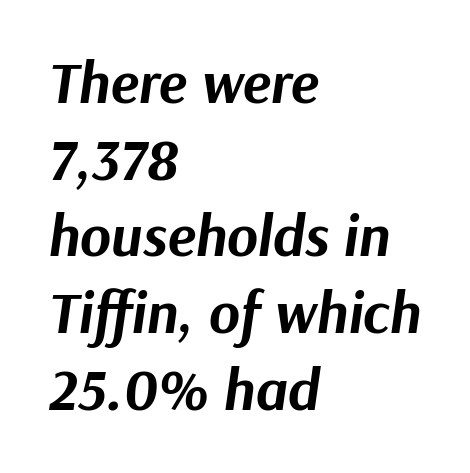
The image shows 59 px bold type, italic (leaning right); set left-aligned, normal line spacing (1.3x), normal letter spacing, not underlined; medium stroke contrast and a medium x-height.
